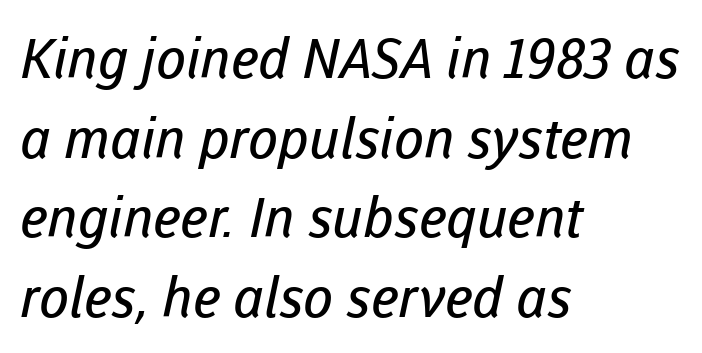
The image shows 55 px regular-weight sans-serif type; set left-aligned, normal line spacing (1.45x), normal letter spacing, not underlined; low stroke contrast and a medium x-height.
